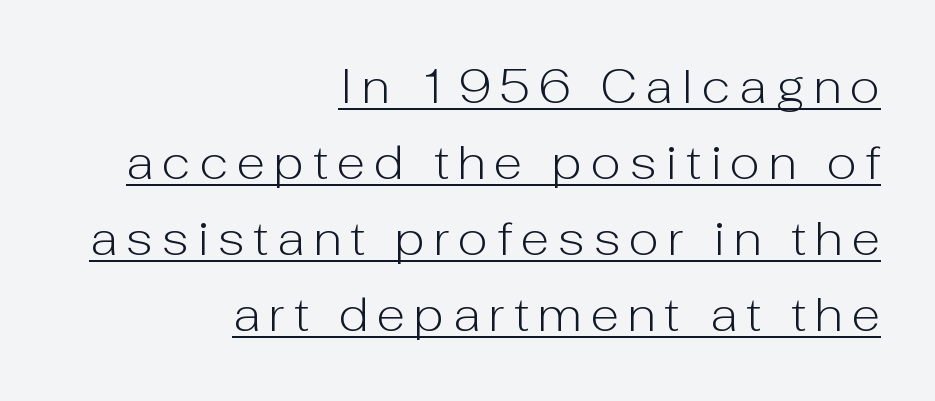
{"serif": "no", "italic": "no", "bold": "no", "weight": "light", "width": "normal", "stroke_contrast": "low", "x_height": "medium", "monospaced": "no", "underline": "yes", "align": "right", "line_spacing": "normal", "line_spacing_ratio": 1.62, "glyph_px": 47}
